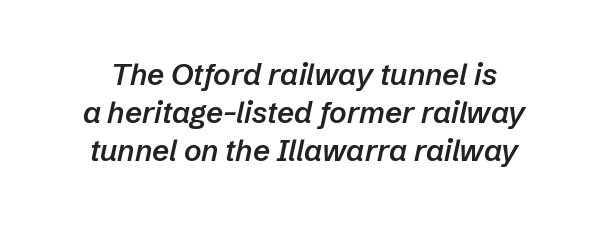
{"italic": "yes", "lean": "right", "slant_degrees": 12, "bold": "semi", "weight": "semibold", "width": "normal", "stroke_contrast": "low", "x_height": "medium", "monospaced": "no", "underline": "no", "line_spacing": "normal", "line_spacing_ratio": 1.27, "letter_spacing": "normal", "letter_spacing_em": 0.0, "glyph_px": 30}
